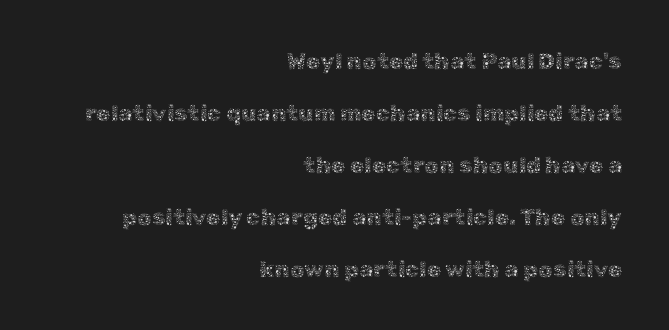
The line-height multiplier appears high, well above default. Upright lettering throughout. Where is the straight margin? On the right. The letters look calm and open, with moderate or lighter stems.
